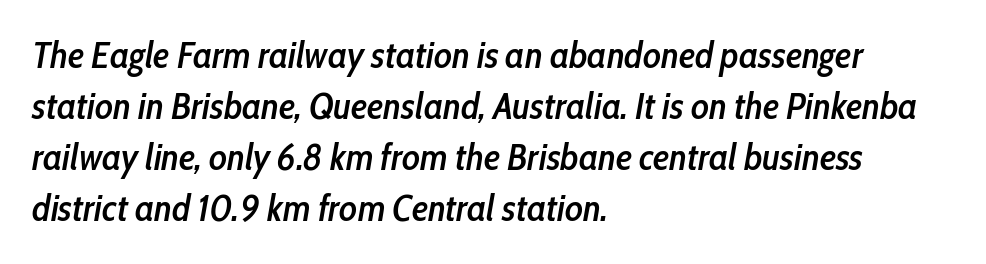
{"italic": "yes", "lean": "right", "slant_degrees": 10, "bold": "semi", "weight": "semibold", "width": "condensed", "stroke_contrast": "low", "x_height": "medium", "monospaced": "no", "underline": "no", "align": "left", "line_spacing": "normal", "line_spacing_ratio": 1.38, "letter_spacing": "normal", "letter_spacing_em": 0.0, "glyph_px": 37}
